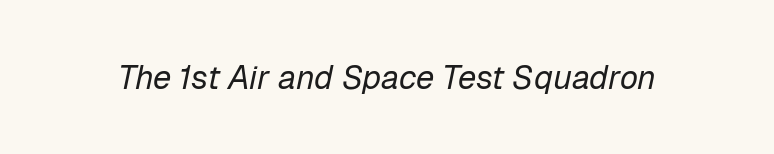
It's the slanting kind of type. The cut favours lightness, reaching ordinary text weight at its darkest. Proportional: the letters do not fall into vertical columns. Each word holds together tightly as a unit, with standard inter-letter gaps. Type without underlining.
